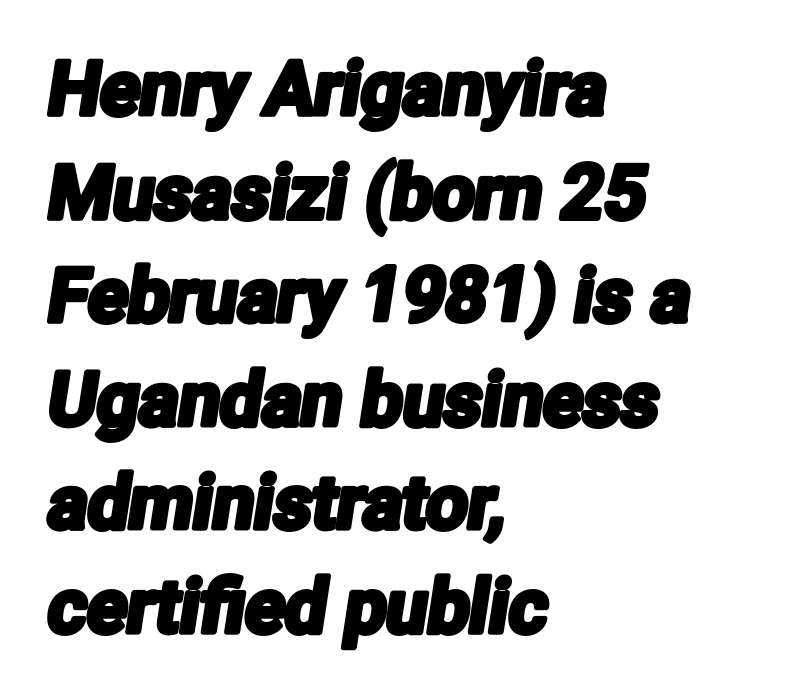
Q: Is the typeface a serif or a sans-serif typeface? A: Sans-serif.
Q: Is the text underlined? A: No.
Q: How is the paragraph aligned? A: Left-aligned.
Q: Is the spacing between letters normal or unusually wide? A: Normal.
Q: Is the spacing between lines tight, normal or loose? A: Normal.
Q: Width (condensed, normal, or wide)? A: Condensed.
Q: Stroke contrast? A: Low.
Q: x-height? A: Medium.
Q: Monospaced? A: No.
